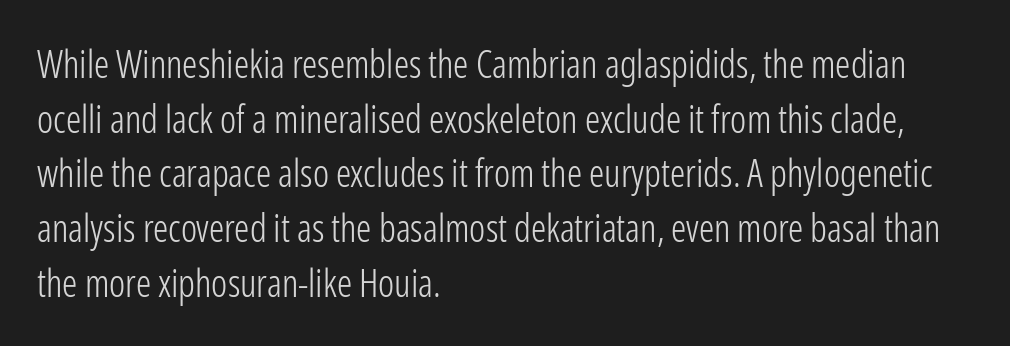
Stroke thickness stays within the range of a standard reading face or lighter. These lines are rendered in a variable-pitch font. The letters carry no serifs — their stems end cleanly without finishing strokes. Layout note: lines flush left.
